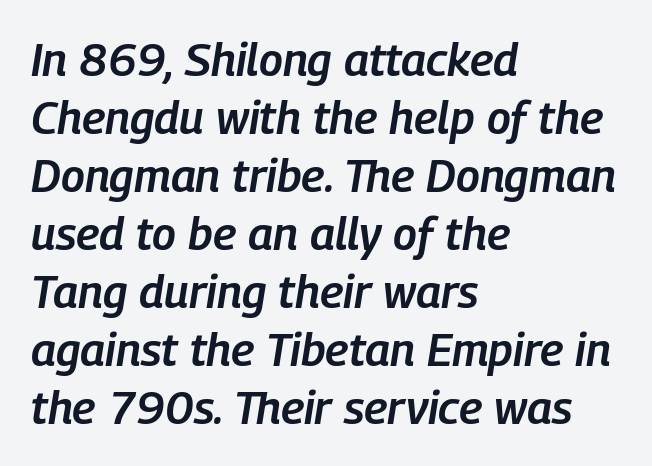
Is the block centered? No — it sits flush against the left margin. The gap between lines stays unmarked. A somewhat darkened texture: the type is semibold rather than bold. Vertically, the passage feels balanced, rows spaced as you'd expect. Looks like regular typesetting: each glyph gets only the width it needs. Observe the lean: these are italic letterforms.
